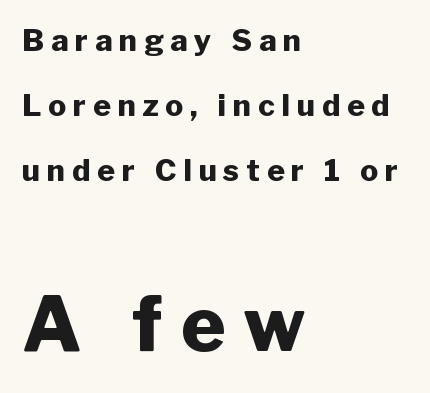
Pretty heavy lettering here — definitely bold. Type style note: lacks serifs. The area under the type is left untouched. The type is letterspaced generously, with wide tracking. Spacing verdict: proportional, widths tailored to each character. A student would notice the bottom passage is typeset larger than what precedes it.
